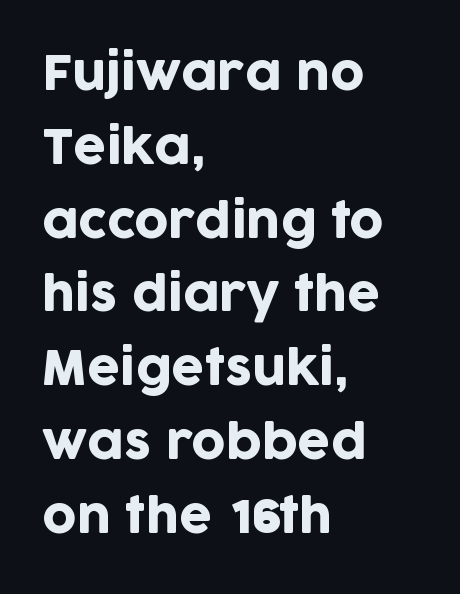
The image shows 47 px sans-serif type, upright; set left-aligned, normal line spacing (1.57x), normal letter spacing, not underlined; low stroke contrast and a large x-height.
